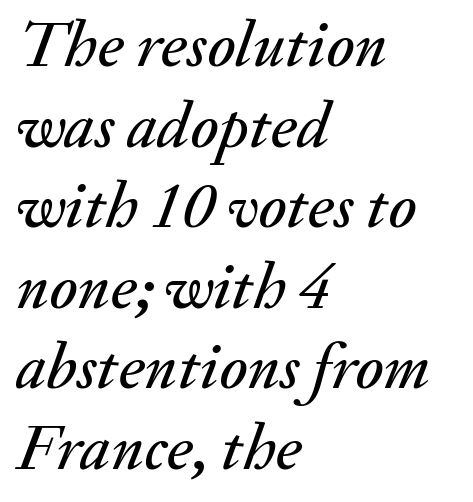
The image shows 66 px text type, italic (leaning right); set left-aligned, line spacing 1.22x, normal letter spacing, not underlined; medium stroke contrast and a small x-height.
